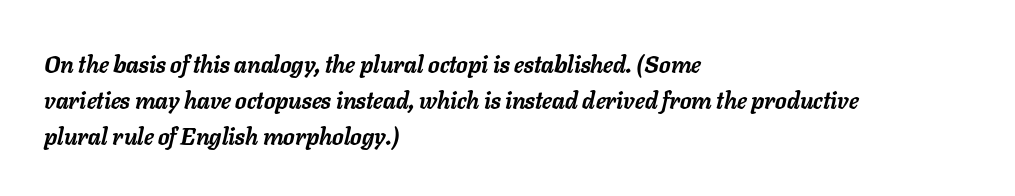
Line starts are locked; line ends wander. Lines of text with bare space underneath. Short note: letters normally spaced. Emphasis-style slanted type is in use. Typographic density is high because the face is bold.
